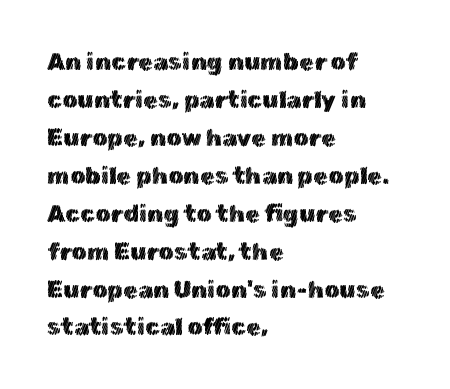
{"italic": "no", "underline": "no", "align": "left", "line_spacing": "normal", "line_spacing_ratio": 1.58, "letter_spacing": "normal", "letter_spacing_em": 0.0, "glyph_px": 24}
